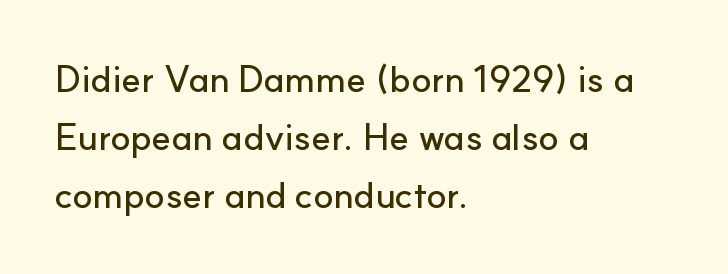
{"serif": "no", "italic": "no", "width": "normal", "stroke_contrast": "low", "x_height": "small", "monospaced": "no", "underline": "no", "align": "left", "line_spacing": "normal", "line_spacing_ratio": 1.57, "letter_spacing": "normal", "letter_spacing_em": 0.0, "glyph_px": 37}
